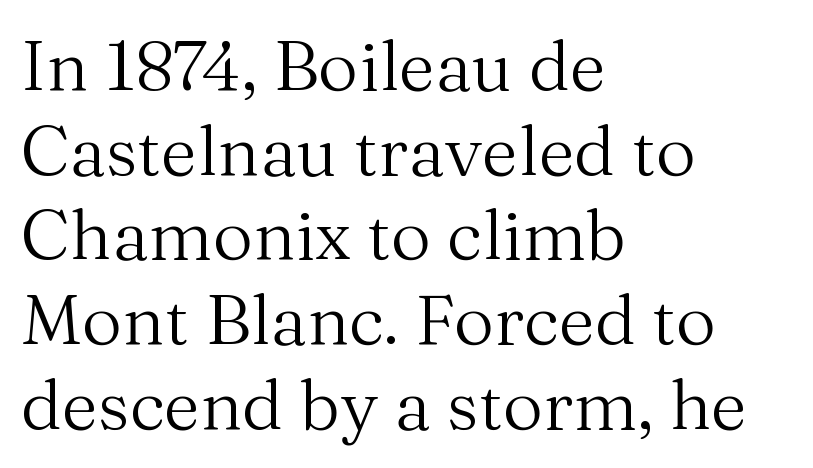
Q: Is the text bold? A: No.
Q: Is the text italic (slanted)? A: No, it is upright.
Q: Is the typeface a serif or a sans-serif typeface? A: Serif.
Q: Is the text underlined? A: No.
Q: How is the paragraph aligned? A: Left-aligned.
Q: Is the spacing between letters normal or unusually wide? A: Normal.
Q: Width (condensed, normal, or wide)? A: Normal.
Q: Stroke contrast? A: Medium.
Q: x-height? A: Medium.
Q: Monospaced? A: No.
